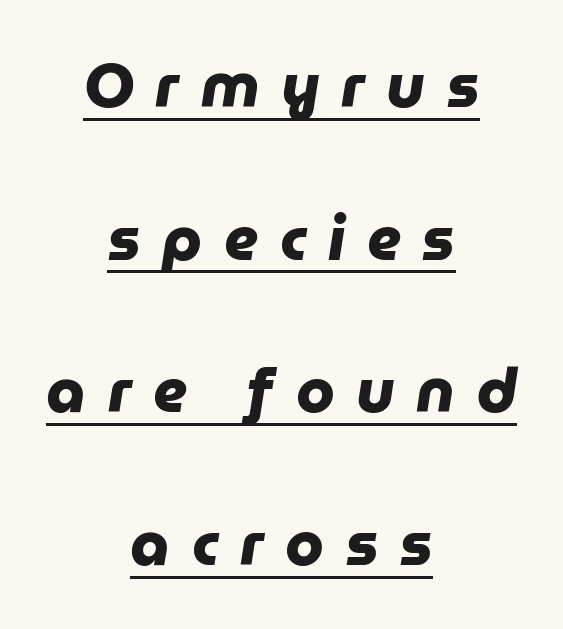
{"serif": "no", "bold": "yes", "weight": "heavy", "width": "normal", "stroke_contrast": "low", "x_height": "medium", "monospaced": "no", "underline": "yes", "align": "center", "line_spacing": "loose", "line_spacing_ratio": 2.46, "letter_spacing": "wide", "letter_spacing_em": 0.35, "glyph_px": 62}
